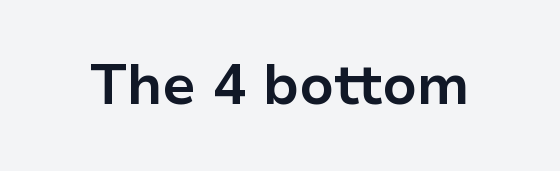
These lines carry a lot of weight — the face is fully bold. Plain, unruled lines of type. Spacing between characters is what you'd get straight out of the box. Style check: upright. These lines are rendered in a variable-pitch font. The typeface chosen for these lines omits serifs.
